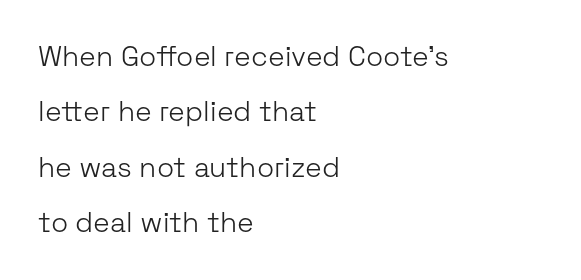
{"serif": "no", "italic": "no", "bold": "no", "weight": "light", "width": "normal", "stroke_contrast": "low", "x_height": "medium", "monospaced": "no", "underline": "no", "align": "left", "line_spacing": "loose", "line_spacing_ratio": 1.98, "letter_spacing": "normal", "letter_spacing_em": 0.0, "glyph_px": 28}
